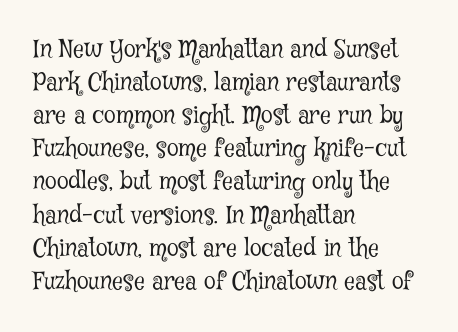
Horizontally, the lines are justified to the leading edge only. A roman cut, with each character standing at attention. The lines sit at an ordinary, default distance from one another. The font sits on the lighter half of the weight spectrum, regular included. Just letters on the line, the space beneath them empty. Standard letterfit; no display-style spreading of the glyphs.
